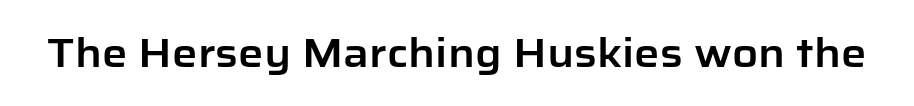
Q: Is the text italic (slanted)? A: No, it is upright.
Q: Is the typeface a serif or a sans-serif typeface? A: Sans-serif.
Q: Is the text underlined? A: No.
Q: Is the spacing between letters normal or unusually wide? A: Normal.
Q: Width (condensed, normal, or wide)? A: Normal.
Q: Stroke contrast? A: Low.
Q: x-height? A: Medium.
Q: Monospaced? A: No.
